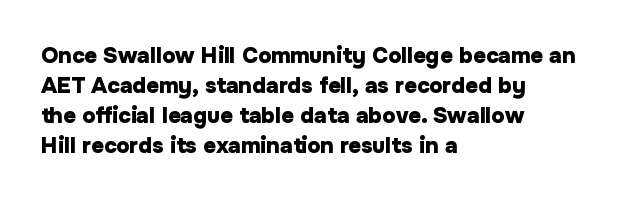
The image shows 22 px bold type, upright; set left-aligned, normal line spacing (1.36x), normal letter spacing, not underlined.
